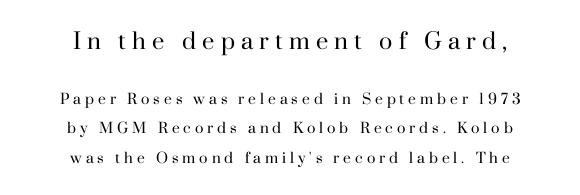
Q: Is the text bold? A: No.
Q: Is the text italic (slanted)? A: No, it is upright.
Q: Is the text underlined? A: No.
Q: How is the paragraph aligned? A: Centered.
Q: Is the spacing between letters normal or unusually wide? A: Unusually wide.
Q: Is the spacing between lines tight, normal or loose? A: Loose.
Q: Which block of text is set in a larger size, the first (top) or the second (bottom)? A: The first (top) one.
